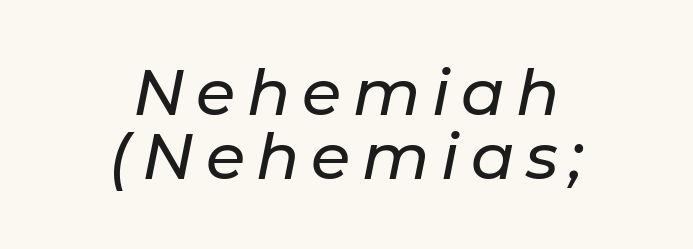
The image shows 64 px text type, italic (leaning right); set centered, tight line spacing (1.0x), not underlined; low stroke contrast and a medium x-height.
